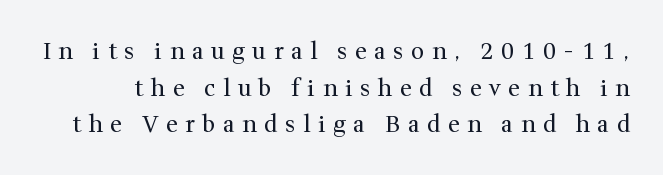
The image shows 23 px text type, upright; set normal line spacing (1.59x), unusually wide letter spacing (+0.33 em), not underlined.
